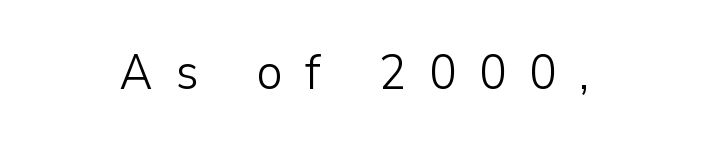
If you folded the block vertically in half, each line would mirror itself in length. You can tell it's not italic because the verticals are truly vertical. The passage shown has open, widely tracked lettering throughout. Rule under the text: the space is simply empty. The letters carry no serifs — their stems end cleanly without finishing strokes.
